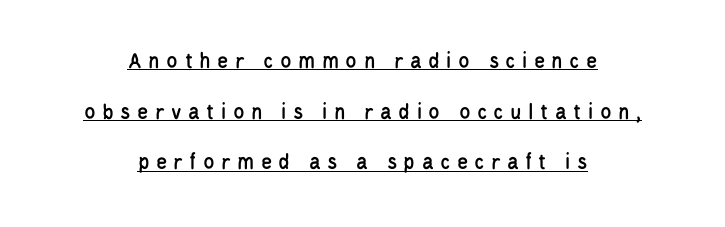
The image shows 23 px text type, upright; set centered, loose line spacing (2.2x), unusually wide letter spacing (+0.28 em), underlined.
